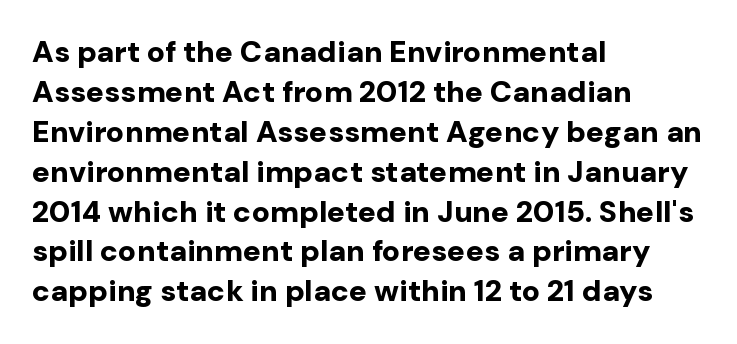
Is there much room between lines? A standard amount, neither cramped nor airy. Tall strokes in this sample are plumb rather than angled. Here the glyphs are tracked normally, forming tight word shapes. Plenty of ink on the page — the face is bold.
